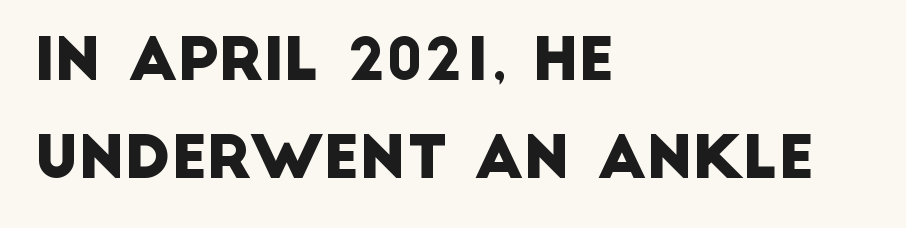
Q: Is the typeface a serif or a sans-serif typeface? A: Sans-serif.
Q: Is the text underlined? A: No.
Q: How is the paragraph aligned? A: Left-aligned.
Q: Is the spacing between letters normal or unusually wide? A: Normal.
Q: Is the spacing between lines tight, normal or loose? A: Normal.
Q: Width (condensed, normal, or wide)? A: Normal.
Q: Stroke contrast? A: Low.
Q: x-height? A: Large.
Q: Monospaced? A: No.
